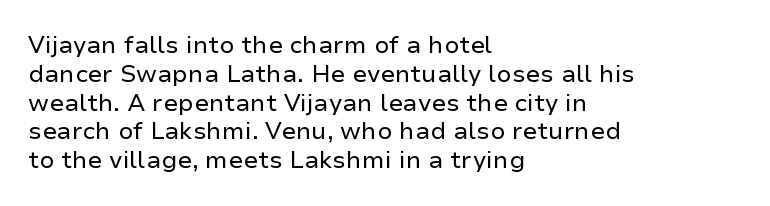
Horizontal alignment here is leftward, the default for most running prose. Is the stroke heavy? The answer is a plain regular-or-lighter. Posture: upright roman. The baseline area is clear. Between one letter and the next there's only the usual sliver of space.
